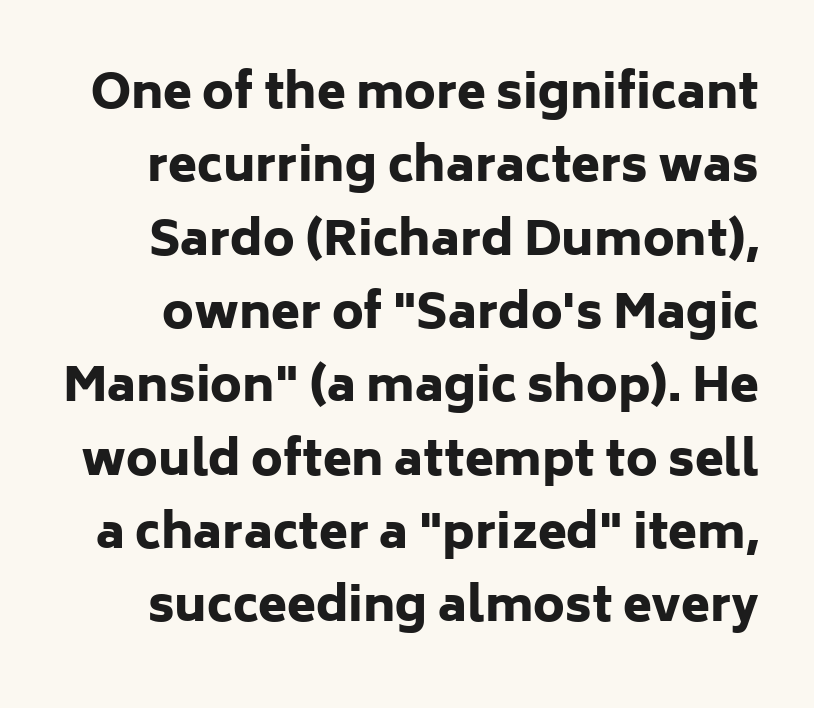
Q: Is the text bold? A: Yes.
Q: Is the text italic (slanted)? A: No, it is upright.
Q: Is the typeface a serif or a sans-serif typeface? A: Sans-serif.
Q: Is the text underlined? A: No.
Q: Is the spacing between letters normal or unusually wide? A: Normal.
Q: Is the spacing between lines tight, normal or loose? A: Normal.
Q: Width (condensed, normal, or wide)? A: Normal.
Q: Stroke contrast? A: Low.
Q: x-height? A: Medium.
Q: Monospaced? A: No.
